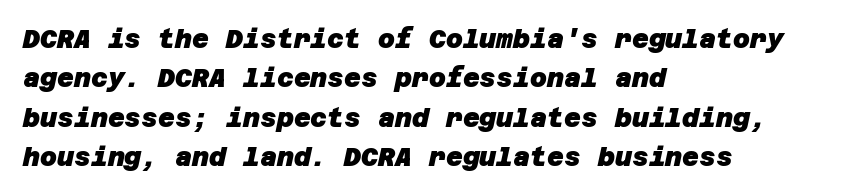
{"bold": "yes", "underline": "no", "align": "left", "line_spacing": "normal", "line_spacing_ratio": 1.51, "letter_spacing": "normal", "letter_spacing_em": 0.0, "glyph_px": 26}
